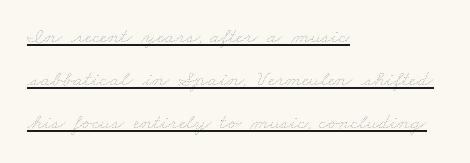
Notice how the passage keeps a crisp vertical edge on the left only. Honestly, the letter spacing is just normal — you wouldn't notice it. Decoration check: the copy is underlined. This sample trades compactness for vertical openness between lines. Is this a heavy cut? Hardly; it is regular or lighter.
